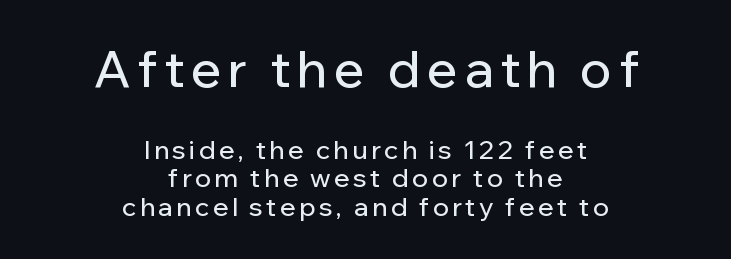
Q: Is the text italic (slanted)? A: No, it is upright.
Q: Is the typeface a serif or a sans-serif typeface? A: Sans-serif.
Q: Is the text underlined? A: No.
Q: How is the paragraph aligned? A: Centered.
Q: Is the spacing between lines tight, normal or loose? A: Tight.
Q: Which block of text is set in a larger size, the first (top) or the second (bottom)? A: The first (top) one.
Q: Width (condensed, normal, or wide)? A: Normal.
Q: Stroke contrast? A: Low.
Q: x-height? A: Medium.
Q: Monospaced? A: No.
